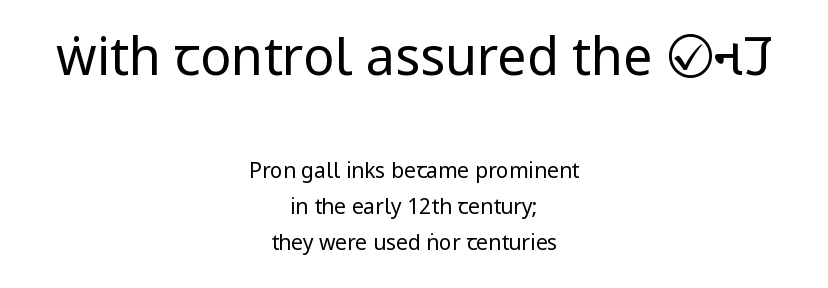
The cut favours lightness, reaching ordinary text weight at its darkest. Each letter keeps its own natural width here, so spacing adapts to shape. This is the regular roman posture of the typeface. The rendering shrinks the type as you move from the upper chunk to the lower.
